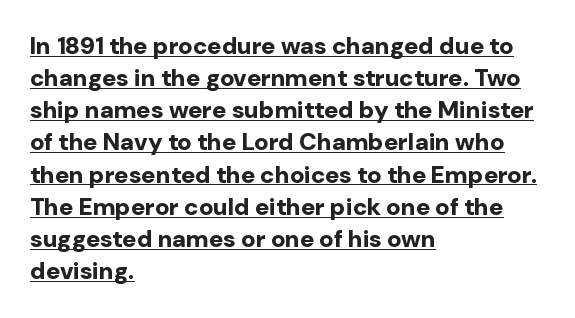
This rendering leaves character spacing at its baseline value. Notice how the passage keeps a crisp vertical edge on the left only. Each line of the rendering has a horizontal stroke beneath the glyphs. Baseline-to-baseline distance is the conventional proportion of letter height.
